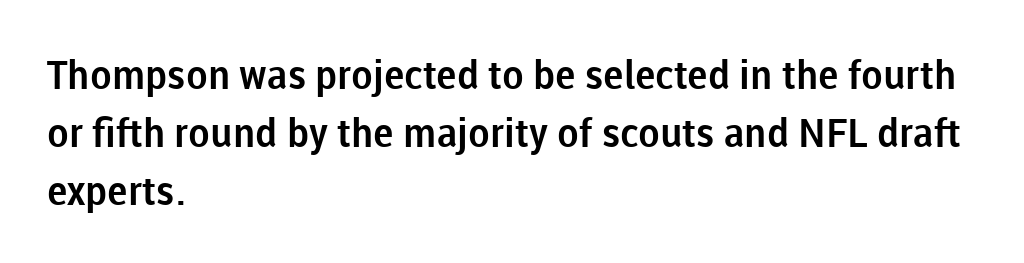
The image shows 40 px sans-serif type, upright; set left-aligned, normal line spacing (1.45x), normal letter spacing, not underlined; low stroke contrast and a medium x-height.
